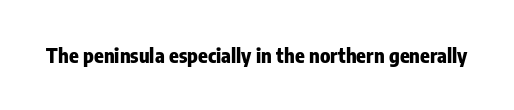
Q: Is the text bold? A: Yes.
Q: Is the text italic (slanted)? A: No, it is upright.
Q: Is the text underlined? A: No.
Q: Is the spacing between letters normal or unusually wide? A: Normal.
